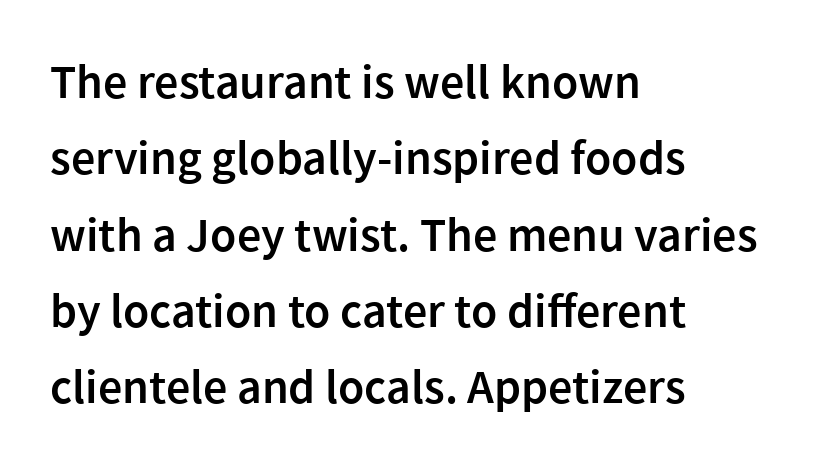
The image shows 48 px semibold sans-serif type, upright; set left-aligned, normal line spacing (1.59x), normal letter spacing, not underlined; a medium x-height.
